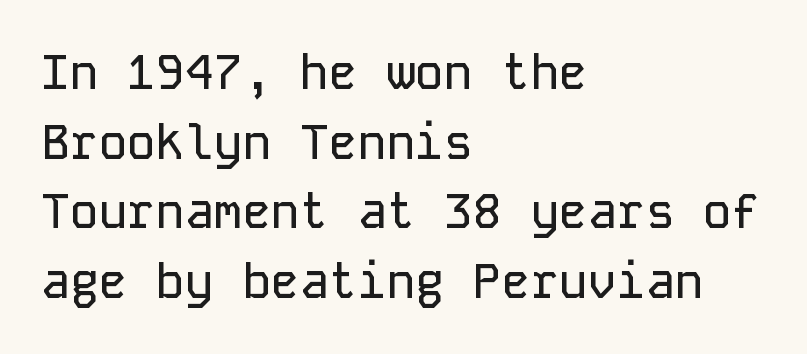
Q: Is the text italic (slanted)? A: No, it is upright.
Q: Is the typeface a serif or a sans-serif typeface? A: Sans-serif.
Q: Is the text underlined? A: No.
Q: How is the paragraph aligned? A: Left-aligned.
Q: Is the spacing between letters normal or unusually wide? A: Normal.
Q: Is the spacing between lines tight, normal or loose? A: Normal.
Q: Width (condensed, normal, or wide)? A: Normal.
Q: Stroke contrast? A: Low.
Q: x-height? A: Medium.
Q: Monospaced? A: Yes.
